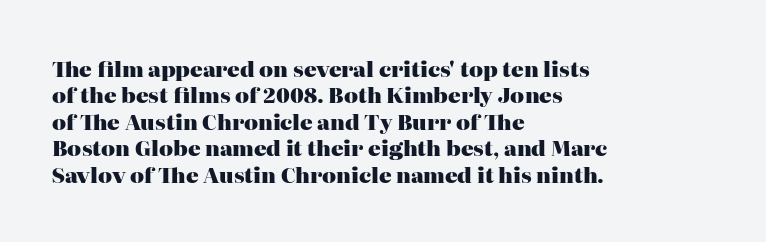
The image shows 21 px bold type, upright; set left-aligned, normal line spacing (1.26x), normal letter spacing, not underlined.
